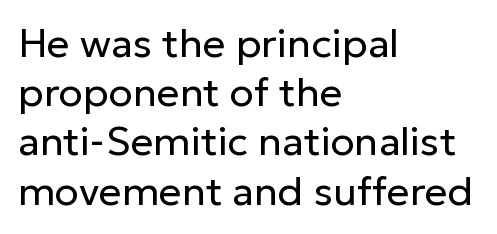
{"serif": "no", "italic": "no", "bold": "no", "weight": "regular", "width": "normal", "stroke_contrast": "low", "x_height": "medium", "monospaced": "no", "underline": "no", "align": "left", "line_spacing_ratio": 1.23, "letter_spacing": "normal", "letter_spacing_em": 0.0, "glyph_px": 40}
